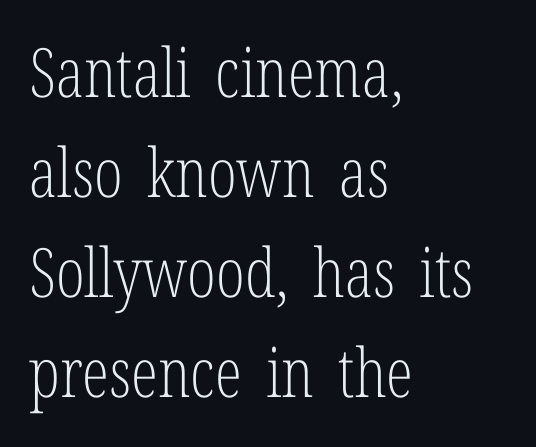
Q: Is the text bold? A: No.
Q: Is the text italic (slanted)? A: No, it is upright.
Q: Is the typeface a serif or a sans-serif typeface? A: Serif.
Q: Is the text underlined? A: No.
Q: How is the paragraph aligned? A: Left-aligned.
Q: Is the spacing between letters normal or unusually wide? A: Normal.
Q: Is the spacing between lines tight, normal or loose? A: Normal.
Q: Width (condensed, normal, or wide)? A: Condensed.
Q: Stroke contrast? A: Low.
Q: x-height? A: Medium.
Q: Monospaced? A: No.
